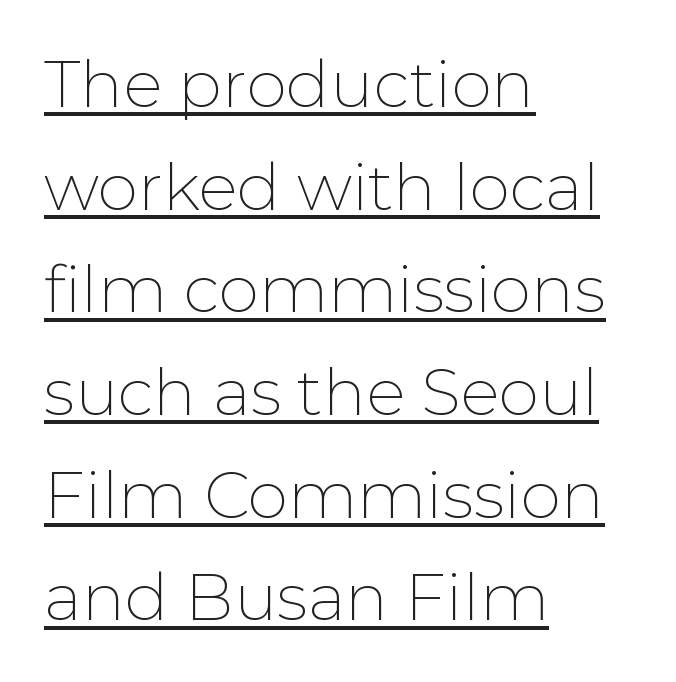
The face used here is proportionally spaced, like ordinary book or web type. You could call the tracking neutral — neither tight nor loose. Notice how the passage keeps a crisp vertical edge on the left only. Is the type heavy? It reads as light-to-regular instead. The words here are underlined.
